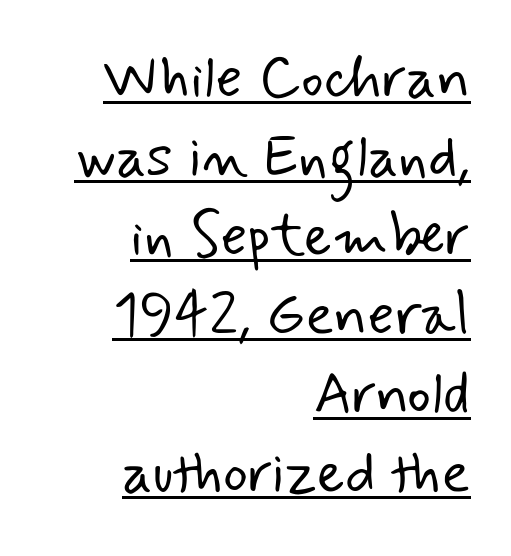
Q: Is the text bold? A: No.
Q: Is the typeface a serif or a sans-serif typeface? A: Sans-serif.
Q: Is the text underlined? A: Yes.
Q: How is the paragraph aligned? A: Right-aligned.
Q: Is the spacing between letters normal or unusually wide? A: Normal.
Q: Is the spacing between lines tight, normal or loose? A: Normal.
Q: Width (condensed, normal, or wide)? A: Normal.
Q: Stroke contrast? A: Low.
Q: x-height? A: Small.
Q: Monospaced? A: No.
